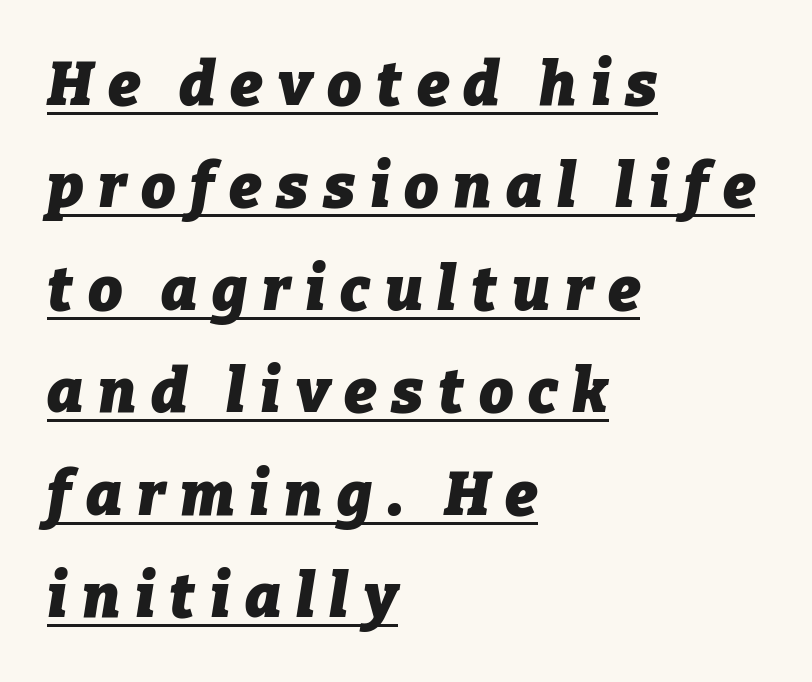
The image shows 61 px heavy type, italic (leaning right); set left-aligned, normal line spacing (1.68x), unusually wide letter spacing (+0.24 em), underlined; low stroke contrast and a medium x-height.
